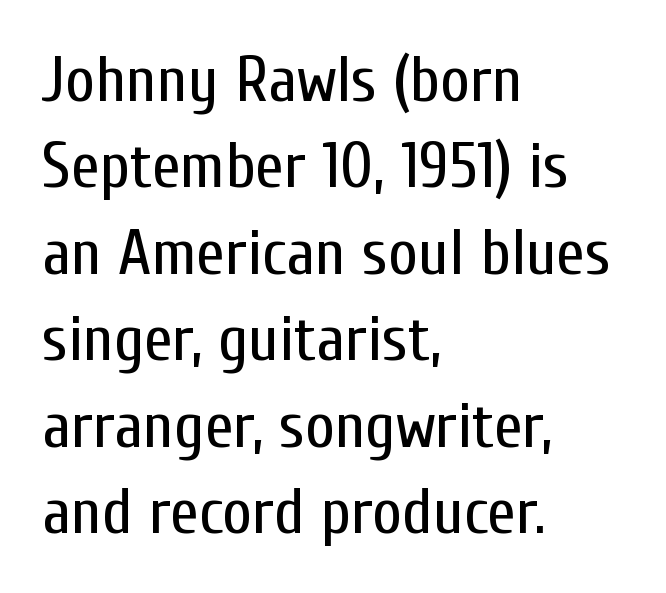
{"serif": "no", "italic": "no", "bold": "no", "weight": "regular", "width": "condensed", "stroke_contrast": "low", "x_height": "medium", "monospaced": "no", "underline": "no", "align": "left", "line_spacing": "normal", "line_spacing_ratio": 1.33, "letter_spacing": "normal", "letter_spacing_em": 0.0, "glyph_px": 65}
